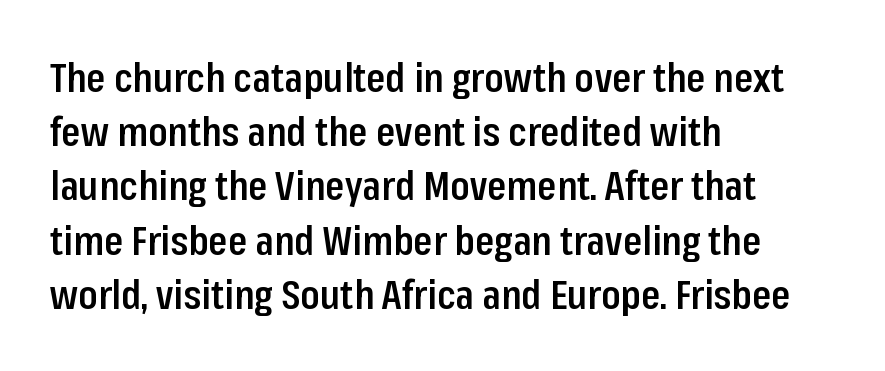
{"serif": "no", "italic": "no", "bold": "semi", "weight": "semibold", "width": "condensed", "stroke_contrast": "low", "x_height": "medium", "monospaced": "no", "underline": "no", "align": "left", "line_spacing": "normal", "line_spacing_ratio": 1.39, "letter_spacing": "normal", "letter_spacing_em": 0.0, "glyph_px": 39}
